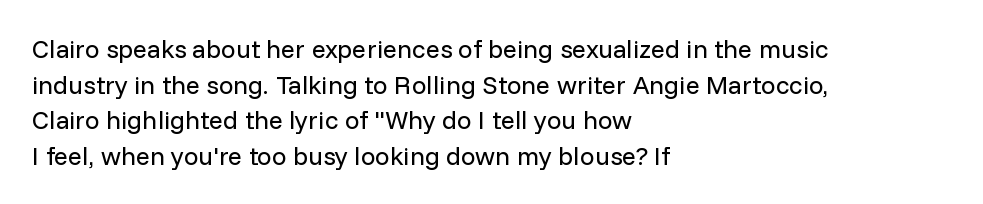
The image shows 26 px text type, upright; set left-aligned, normal line spacing (1.37x), normal letter spacing, not underlined.
